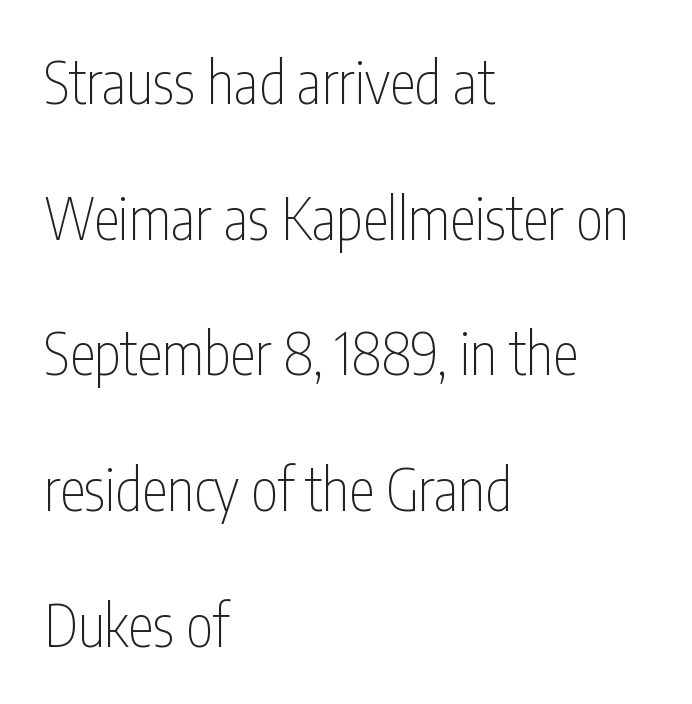
{"serif": "no", "italic": "no", "bold": "no", "weight": "thin", "width": "condensed", "stroke_contrast": "low", "x_height": "medium", "monospaced": "no", "underline": "no", "align": "left", "line_spacing": "loose", "line_spacing_ratio": 2.34, "letter_spacing": "normal", "letter_spacing_em": 0.0, "glyph_px": 58}
